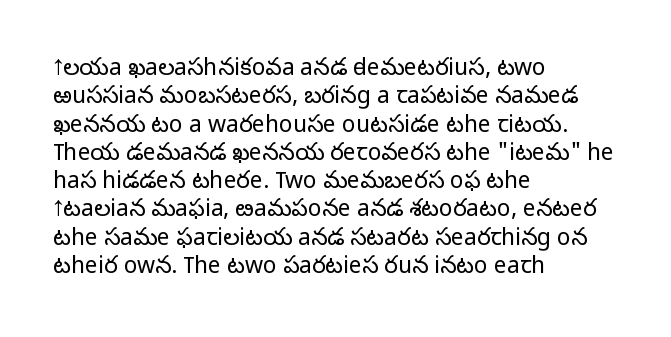
Nobody touched the tracking dial on this one. Visually the block forms a straight wall on the left and a jagged coastline on the right. Posture: upright roman. Beneath every word, the page is bare.
